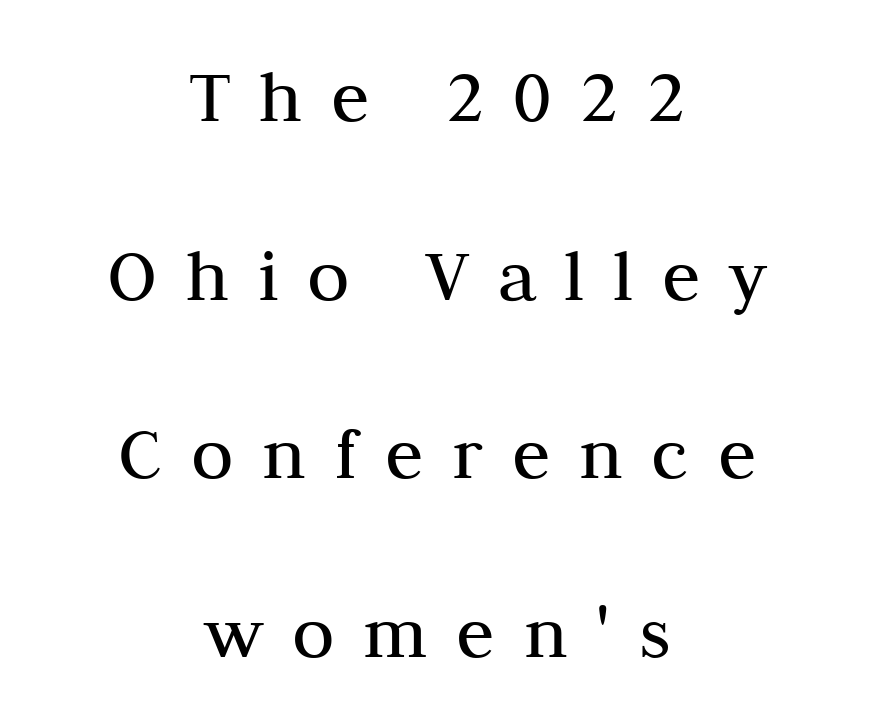
{"serif": "yes", "italic": "no", "bold": "no", "weight": "regular", "width": "normal", "stroke_contrast": "medium", "x_height": "medium", "monospaced": "no", "underline": "no", "align": "center", "line_spacing": "loose", "line_spacing_ratio": 2.29, "letter_spacing": "wide", "letter_spacing_em": 0.37, "glyph_px": 78}
